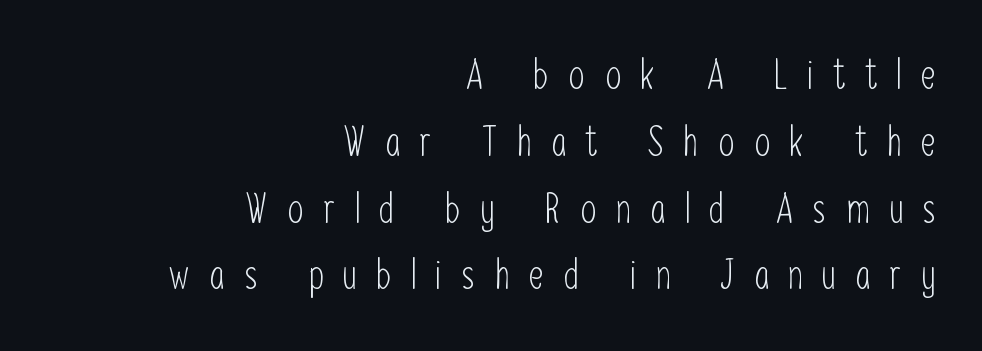
Q: Is the text bold? A: No.
Q: Is the text italic (slanted)? A: No, it is upright.
Q: Is the typeface a serif or a sans-serif typeface? A: Sans-serif.
Q: Is the text underlined? A: No.
Q: How is the paragraph aligned? A: Right-aligned.
Q: Is the spacing between letters normal or unusually wide? A: Unusually wide.
Q: Is the spacing between lines tight, normal or loose? A: Normal.
Q: Width (condensed, normal, or wide)? A: Condensed.
Q: Stroke contrast? A: Low.
Q: x-height? A: Medium.
Q: Monospaced? A: No.
